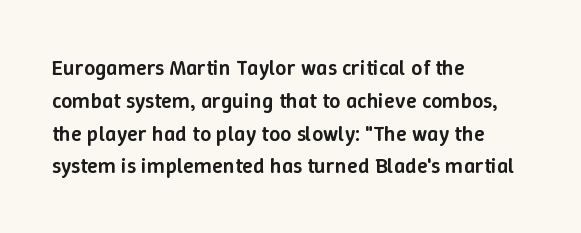
{"italic": "no", "bold": "semi", "underline": "no", "align": "left", "line_spacing": "normal", "line_spacing_ratio": 1.49, "letter_spacing": "normal", "letter_spacing_em": 0.0, "glyph_px": 22}
